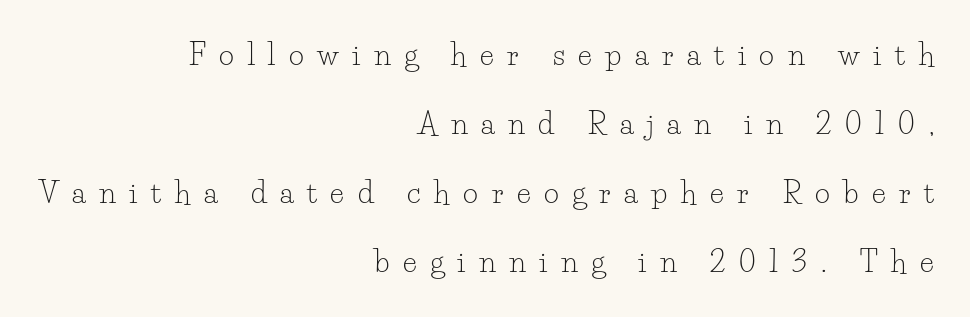
{"serif": "yes", "italic": "no", "bold": "no", "weight": "light", "width": "normal", "stroke_contrast": "low", "x_height": "small", "monospaced": "no", "underline": "no", "align": "right", "line_spacing": "loose", "line_spacing_ratio": 2.38, "letter_spacing": "wide", "letter_spacing_em": 0.47, "glyph_px": 29}
